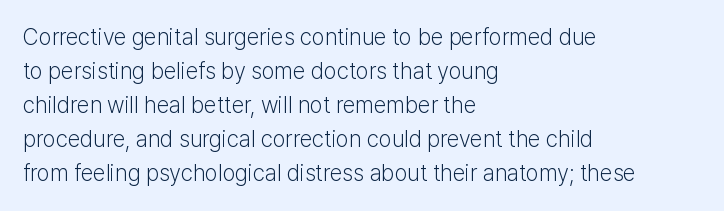
The type sits square on the baseline with zero lean. Stem width sits at or under what a default text font uses. Horizontally, the lines are justified to the leading edge only. This sample keeps an unexceptional amount of space between lines. The space beneath each line is pristine and unruled. There is no visible air inserted between adjacent glyphs.
